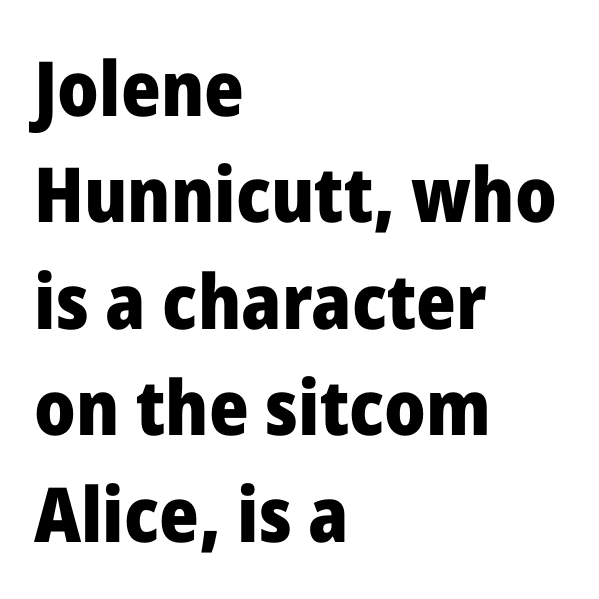
The image shows 76 px heavy sans-serif type, upright; set left-aligned, normal line spacing (1.4x), normal letter spacing, not underlined; low stroke contrast and a medium x-height.
